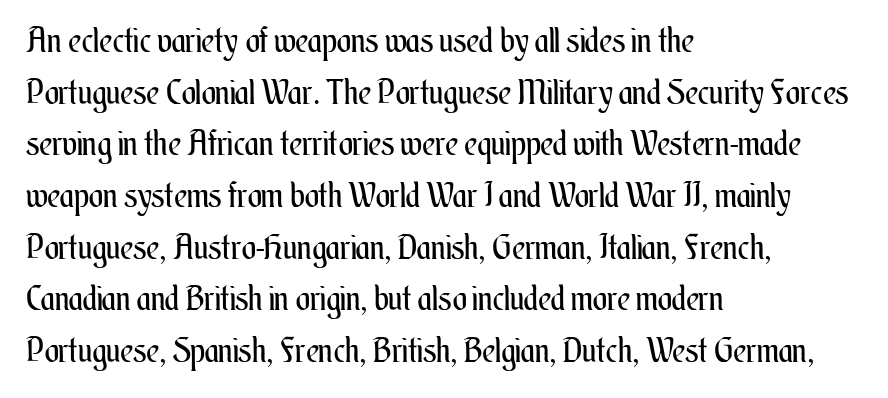
This block has exactly the height ordinary leading produces. Left-aligned paragraph, ragged on the right. Looks like regular typesetting: each glyph gets only the width it needs. Weight: not bold — regular or lighter. Observe the ordinary spacing: letters are neighbours, not strangers.
